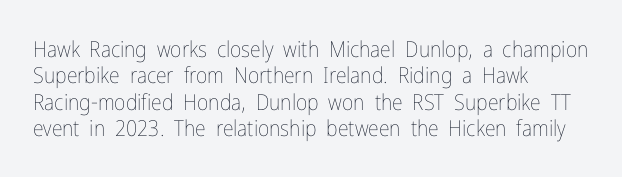
The image shows 22 px text type, upright; set left-aligned, line spacing 1.2x, normal letter spacing, not underlined.
